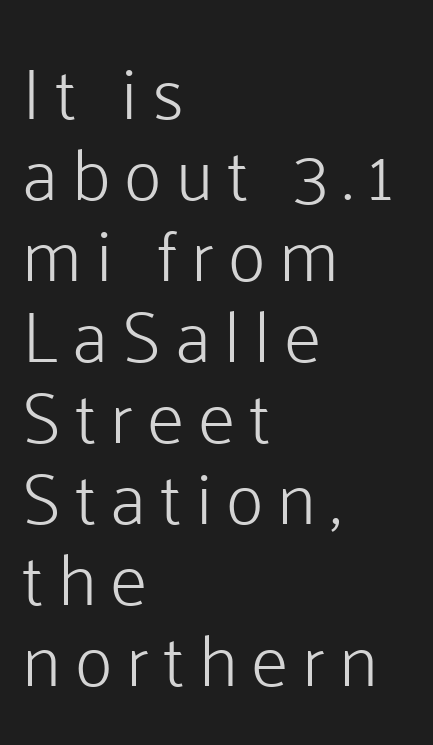
The image shows 73 px light sans-serif type, upright; set left-aligned, tight line spacing (1.11x), not underlined; low stroke contrast and a medium x-height.
